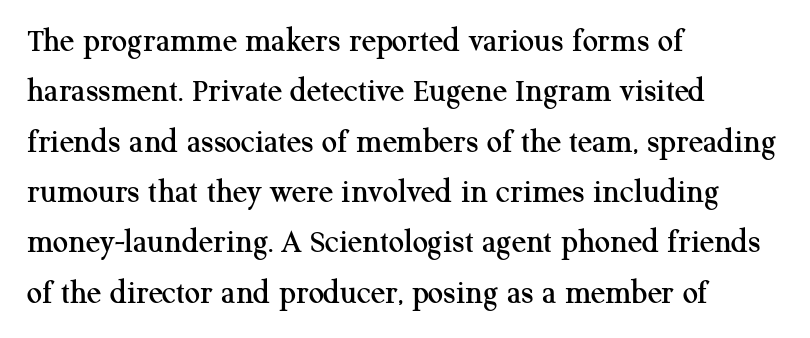
The image shows 34 px serif type, upright; set left-aligned, normal line spacing (1.48x), normal letter spacing, not underlined; medium stroke contrast and a medium x-height.
